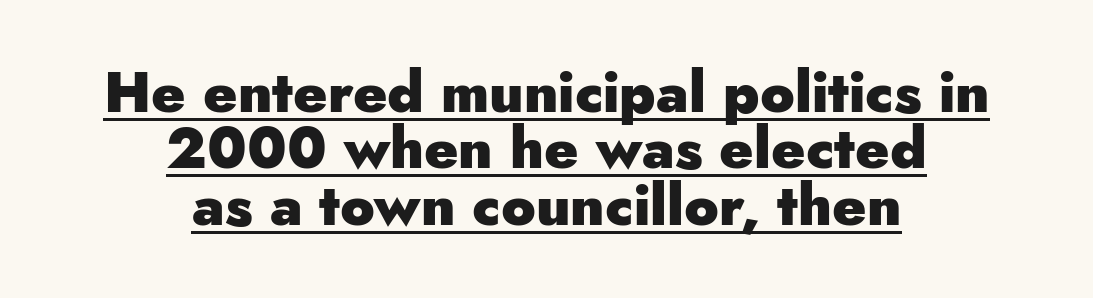
{"serif": "no", "italic": "no", "bold": "yes", "weight": "heavy", "width": "normal", "stroke_contrast": "low", "x_height": "small", "monospaced": "no", "underline": "yes", "align": "center", "line_spacing": "tight", "line_spacing_ratio": 0.99, "letter_spacing": "normal", "letter_spacing_em": 0.0, "glyph_px": 57}
